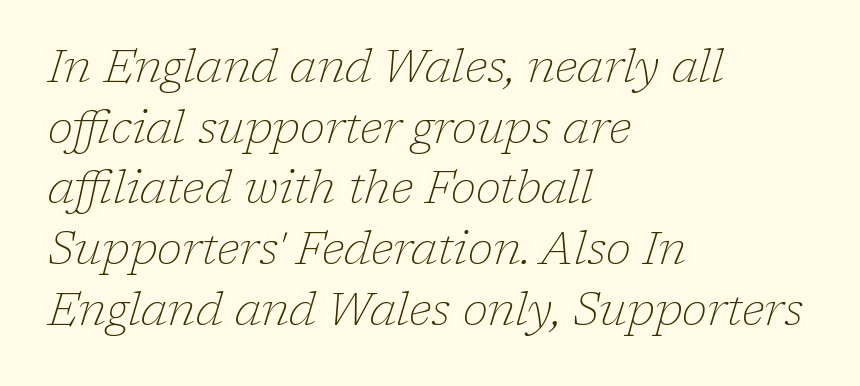
Caption: face not bold, strokes unweighted. You could not count columns in this text — the font is proportionally spaced. Decoration check: the copy has no underline. Note: serifs present on the glyphs. The letters are slanted; this is an italic face.
